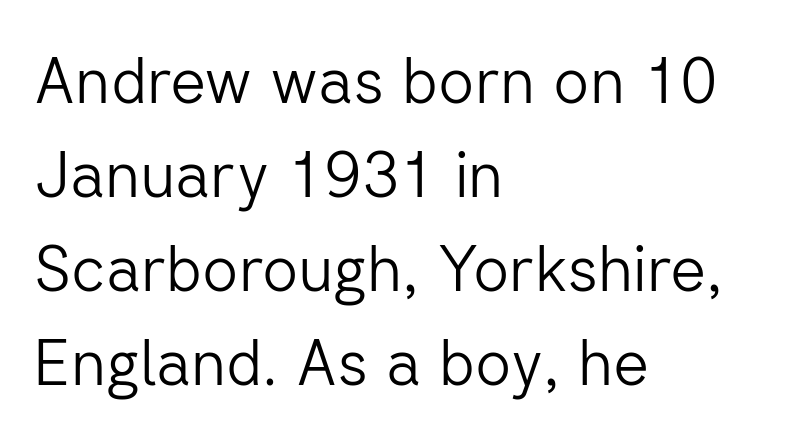
Q: Is the text bold? A: No.
Q: Is the text italic (slanted)? A: No, it is upright.
Q: Is the typeface a serif or a sans-serif typeface? A: Sans-serif.
Q: Is the text underlined? A: No.
Q: How is the paragraph aligned? A: Left-aligned.
Q: Is the spacing between letters normal or unusually wide? A: Normal.
Q: Is the spacing between lines tight, normal or loose? A: Normal.
Q: Width (condensed, normal, or wide)? A: Normal.
Q: Stroke contrast? A: Low.
Q: x-height? A: Medium.
Q: Monospaced? A: No.
